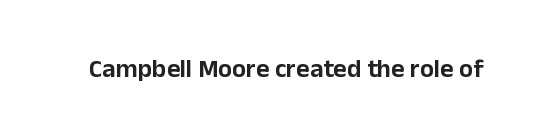
{"italic": "no", "underline": "no", "letter_spacing": "normal", "letter_spacing_em": 0.0, "glyph_px": 26}
